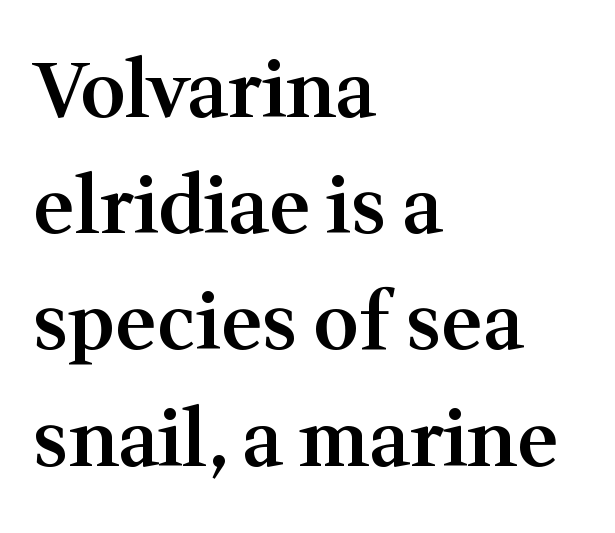
In terms of letterform style, serifs are clearly present. Spacing verdict: proportional, widths tailored to each character. This is roman type, the default non-slanted kind. Reading down the column, the eye jumps a familiar distance to each next line. The line texture is even and compact thanks to regular tracking.
